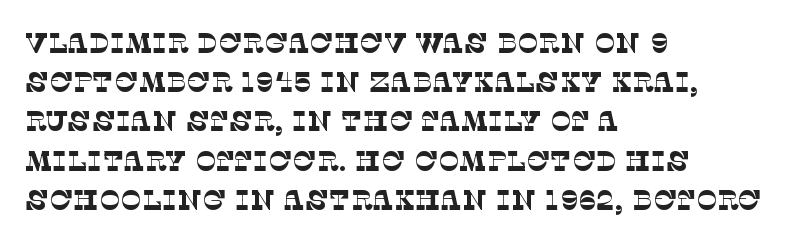
{"serif": "yes", "bold": "no", "weight": "thin", "width": "normal", "stroke_contrast": "low", "x_height": "large", "monospaced": "no", "underline": "no", "align": "left", "line_spacing": "normal", "line_spacing_ratio": 1.4, "letter_spacing": "normal", "letter_spacing_em": 0.0, "glyph_px": 28}
